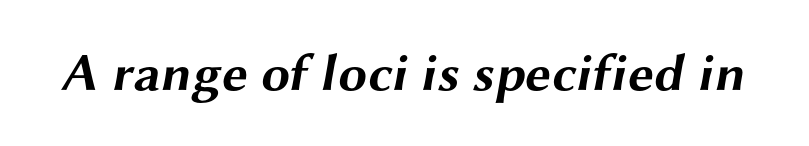
The glyphs have the mass of a bold cut. The text was rendered using a sans face with plain stroke endings. Plain, unruled lines of type. Nobody touched the tracking dial on this one. Do the characters align in a grid? No, the font is proportional.
